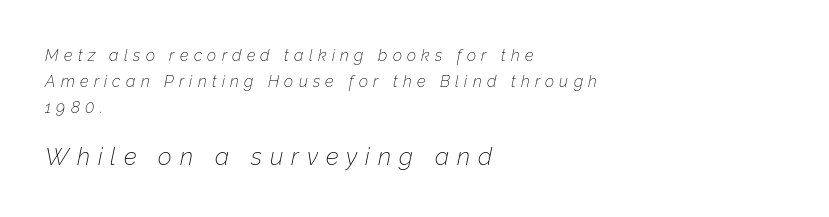
When letters slant like this, we call the style italic. Descenders hang freely into open space. Line spacing here is normal. Substantial extra tracking has been applied to these lines. Short and long lines alike share a common starting point at left.
